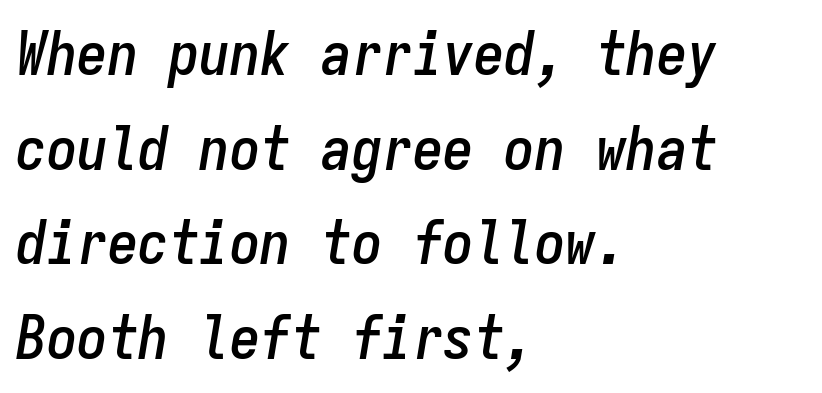
Q: Is the text italic (slanted)? A: Yes, it leans right by about 9 degrees.
Q: Is the text underlined? A: No.
Q: How is the paragraph aligned? A: Left-aligned.
Q: Is the spacing between letters normal or unusually wide? A: Normal.
Q: Is the spacing between lines tight, normal or loose? A: Normal.
Q: Width (condensed, normal, or wide)? A: Condensed.
Q: Stroke contrast? A: Low.
Q: x-height? A: Medium.
Q: Monospaced? A: Yes.
